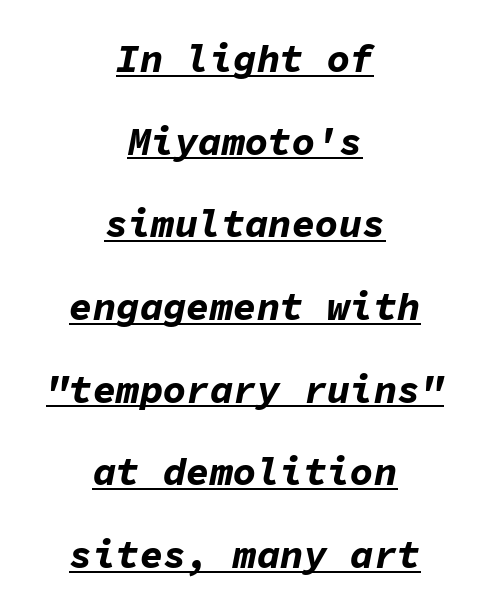
The image shows 39 px bold type, italic (leaning right), monospaced; set centered, loose line spacing (2.12x), normal letter spacing, underlined; low stroke contrast and a medium x-height.
